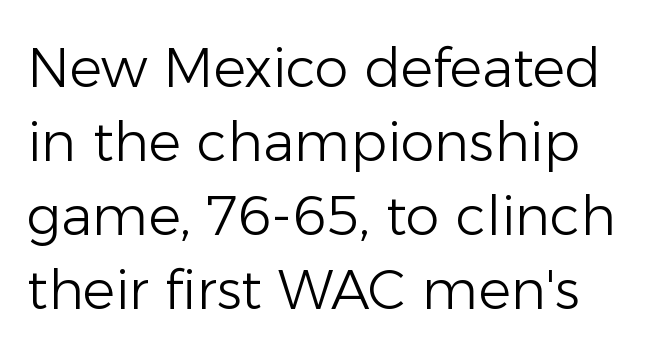
The image shows 54 px light sans-serif type, upright; set left-aligned, normal line spacing (1.37x), normal letter spacing, not underlined; low stroke contrast and a medium x-height.
